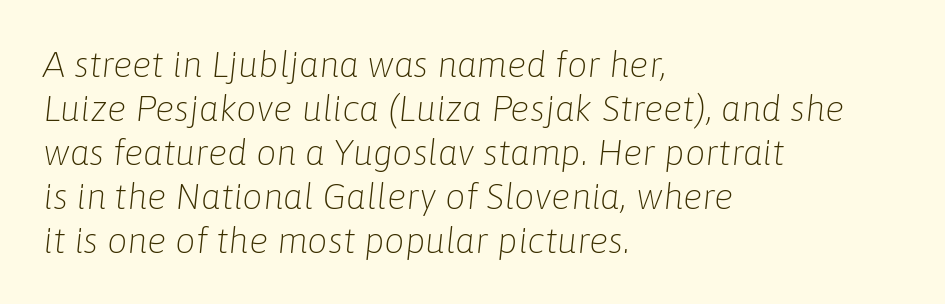
The image shows 36 px light type, italic (leaning right); set left-aligned, line spacing 1.22x, normal letter spacing, not underlined; low stroke contrast and a medium x-height.
